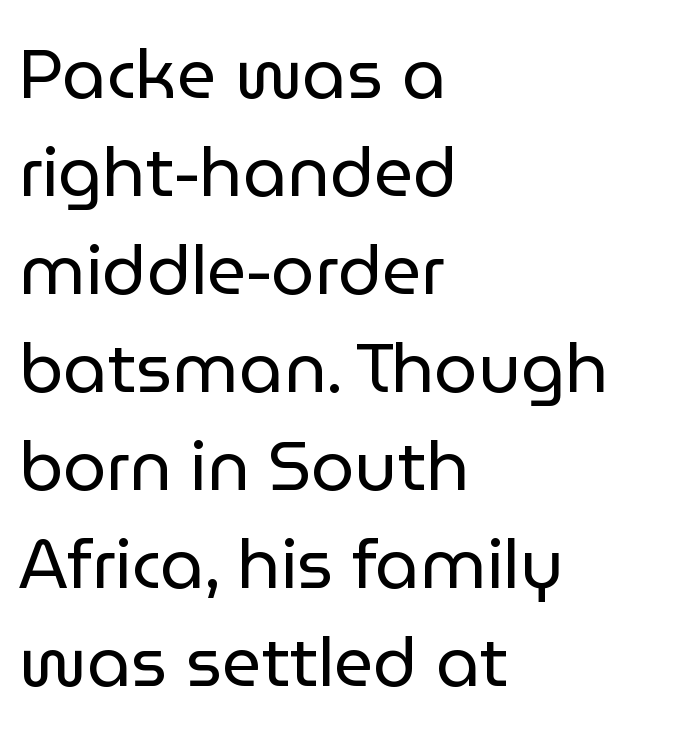
{"serif": "no", "italic": "no", "bold": "no", "weight": "regular", "width": "normal", "stroke_contrast": "low", "x_height": "medium", "monospaced": "no", "underline": "no", "align": "left", "line_spacing": "normal", "line_spacing_ratio": 1.42, "letter_spacing": "normal", "letter_spacing_em": 0.0, "glyph_px": 69}
